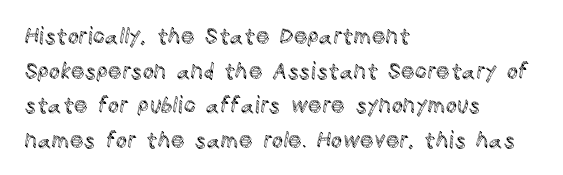
Q: Is the text italic (slanted)? A: Yes.
Q: Is the text underlined? A: No.
Q: How is the paragraph aligned? A: Left-aligned.
Q: Is the spacing between letters normal or unusually wide? A: Normal.
Q: Is the spacing between lines tight, normal or loose? A: Normal.
